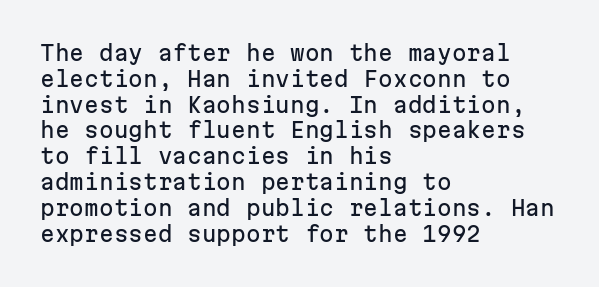
Underline: absent. This rendering uses left alignment, leaving the right contour irregular. A typesetter would mark this as roman, not italic. In terms of letterspacing, this is plain default setting.
